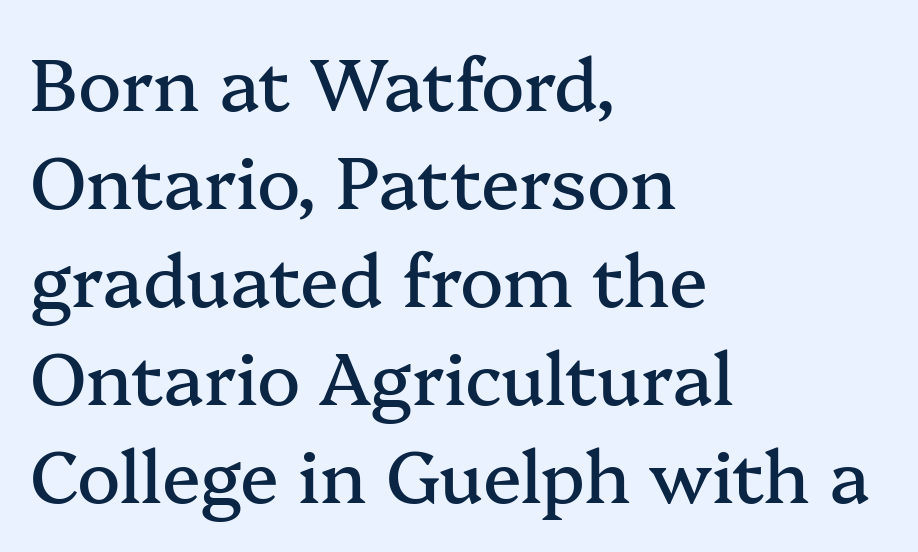
The letters stand straight up with perfectly vertical stems. The face used here is seriffed, in the tradition of book romans. Descenders are the only things crossing below the line. Here the designer chose a conventional face with non-uniform glyph widths. Each line starts at the same left margin while the right side varies.
